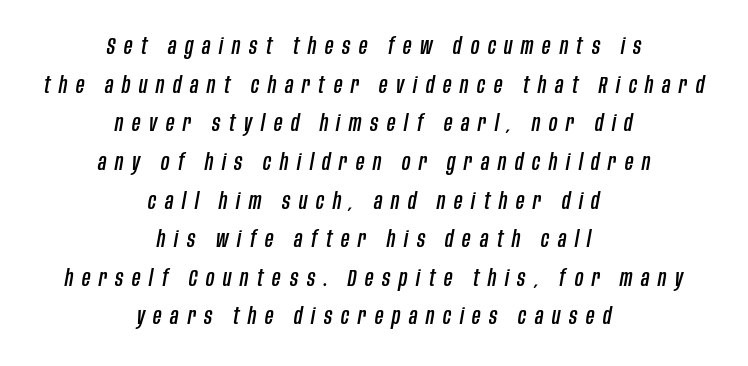
The image shows 23 px text type, italic (leaning right); set centered, normal line spacing (1.68x), unusually wide letter spacing (+0.38 em), not underlined.
